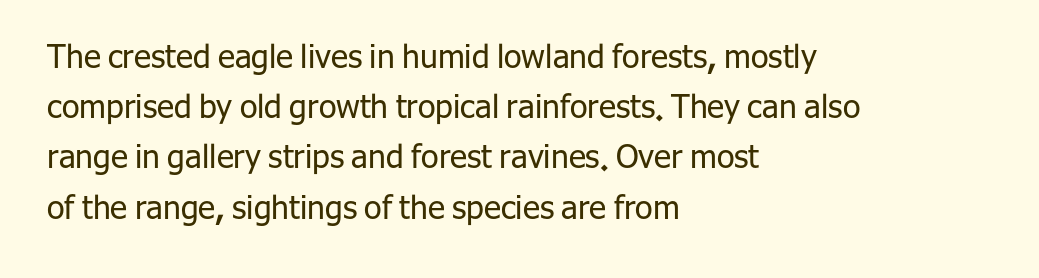
{"serif": "no", "italic": "no", "bold": "no", "weight": "regular", "width": "normal", "stroke_contrast": "low", "x_height": "medium", "monospaced": "no", "underline": "no", "align": "left", "line_spacing": "normal", "line_spacing_ratio": 1.57, "letter_spacing": "normal", "letter_spacing_em": 0.0, "glyph_px": 32}
